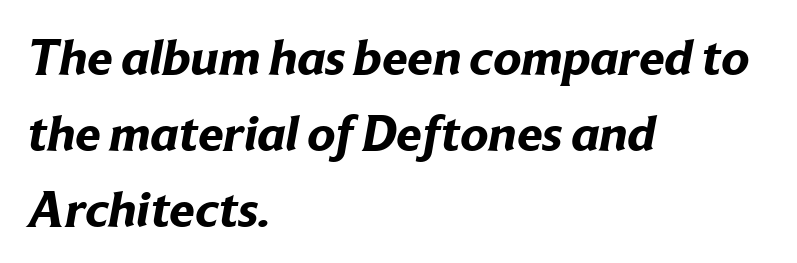
The image shows 51 px bold sans-serif type; set left-aligned, normal line spacing (1.49x), normal letter spacing, not underlined; low stroke contrast and a medium x-height.
